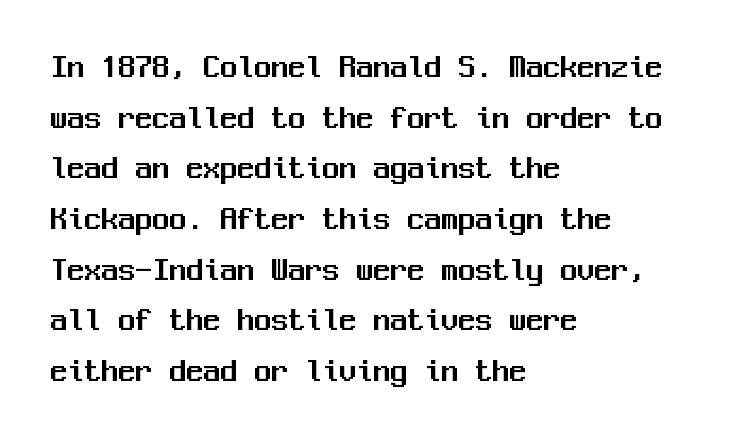
{"serif": "no", "italic": "no", "width": "normal", "stroke_contrast": "medium", "x_height": "medium", "monospaced": "yes", "underline": "no", "align": "left", "line_spacing": "normal", "line_spacing_ratio": 1.49, "letter_spacing": "normal", "letter_spacing_em": 0.0, "glyph_px": 34}
